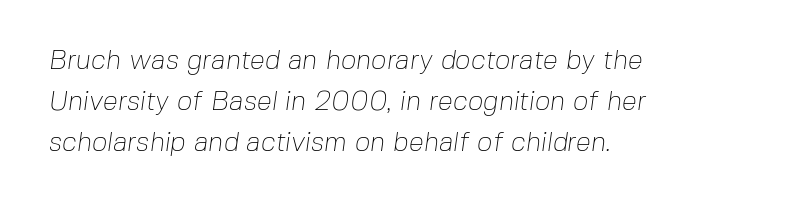
The image shows 27 px text type; set left-aligned, normal line spacing (1.52x), normal letter spacing, not underlined.
